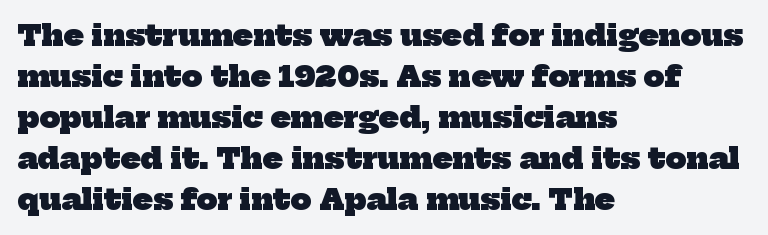
Think of a printed novel: that variable character pitch is what you see here. Summary of vertical rhythm: regular, with standard interline spacing. Glance below the letters and you will spot only blank space. The horizontal fit of the characters is conventional and even.
